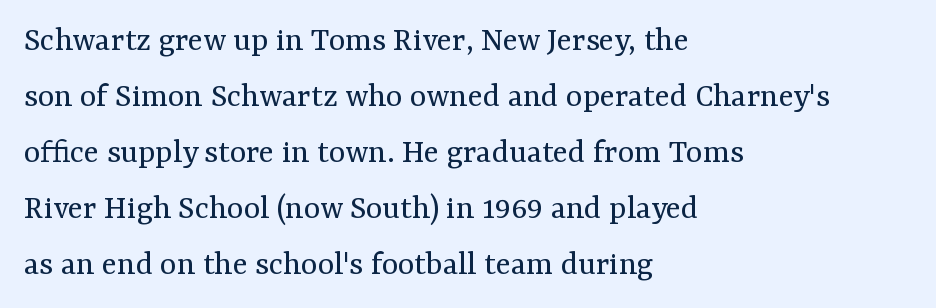
{"serif": "yes", "italic": "no", "bold": "no", "weight": "regular", "width": "normal", "stroke_contrast": "medium", "x_height": "medium", "monospaced": "no", "underline": "no", "align": "left", "line_spacing": "normal", "line_spacing_ratio": 1.6, "letter_spacing": "normal", "letter_spacing_em": 0.0, "glyph_px": 35}
